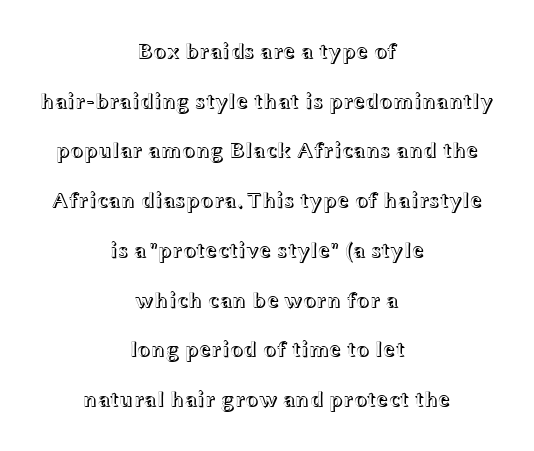
{"italic": "no", "underline": "no", "align": "center", "line_spacing": "loose", "line_spacing_ratio": 2.26, "letter_spacing": "normal", "letter_spacing_em": 0.0, "glyph_px": 22}
